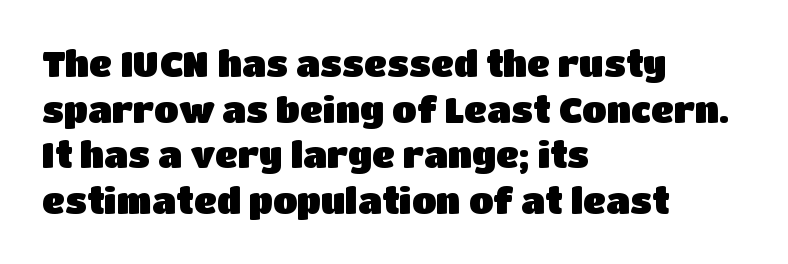
The image shows 36 px sans-serif type, upright; set left-aligned, normal line spacing (1.27x), normal letter spacing, not underlined; low stroke contrast and a large x-height.
